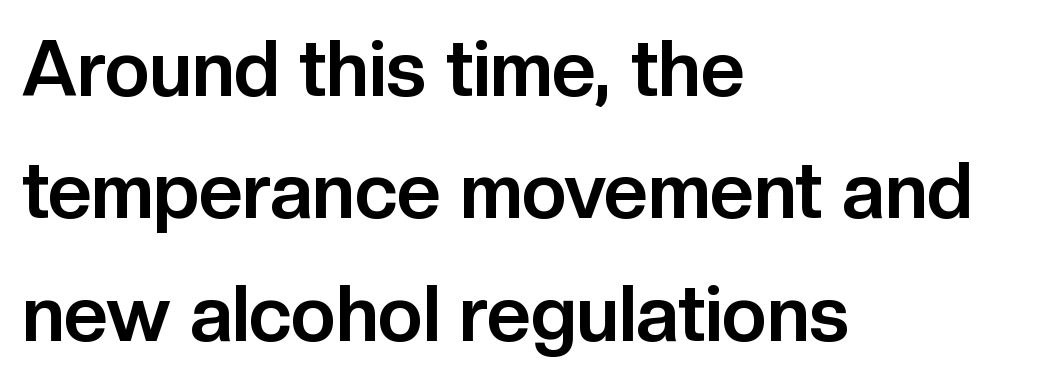
Does the type have serifs? No, each stem ends abruptly. Unmarked baselines from the first word to the last. As a designer I'd log this as weight 700, bold. Here the designer chose a conventional face with non-uniform glyph widths. Summary of vertical rhythm: regular, with standard interline spacing.
